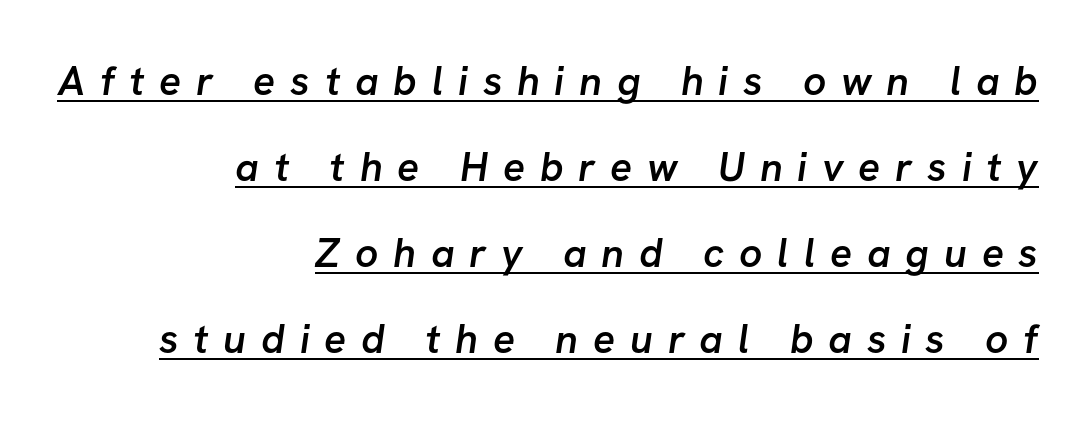
{"serif": "no", "bold": "semi", "weight": "semibold", "width": "normal", "stroke_contrast": "low", "x_height": "medium", "monospaced": "no", "underline": "yes", "align": "right", "line_spacing": "loose", "line_spacing_ratio": 2.1, "letter_spacing": "wide", "letter_spacing_em": 0.36, "glyph_px": 41}
